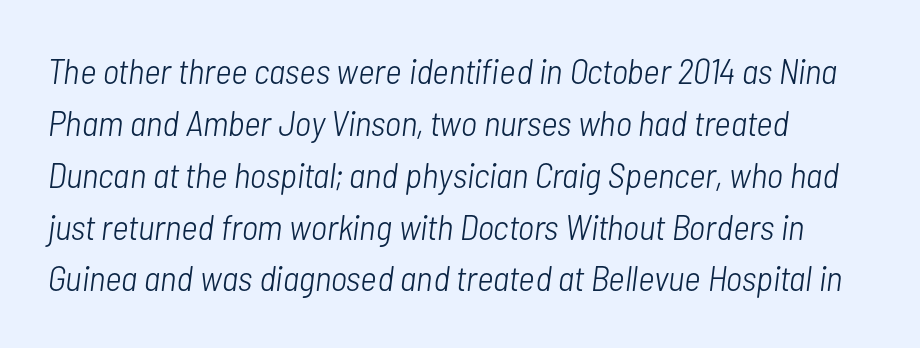
Q: Is the text bold? A: No.
Q: Is the text italic (slanted)? A: Yes, it leans right by about 7 degrees.
Q: Is the text underlined? A: No.
Q: How is the paragraph aligned? A: Left-aligned.
Q: Is the spacing between letters normal or unusually wide? A: Normal.
Q: Is the spacing between lines tight, normal or loose? A: Normal.
Q: Width (condensed, normal, or wide)? A: Condensed.
Q: Stroke contrast? A: Low.
Q: x-height? A: Medium.
Q: Monospaced? A: No.
